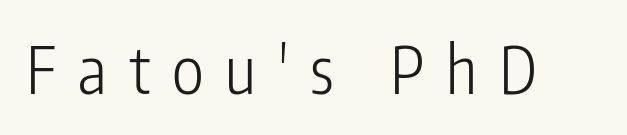
Only glyphs here, with clear space below each row. Spacing between characters has been opened up far beyond the box default. Letters have the restrained weight of plain body copy at most. The passage shown is typeset with a sans-serif family. The face used here is proportionally spaced, like ordinary book or web type.
